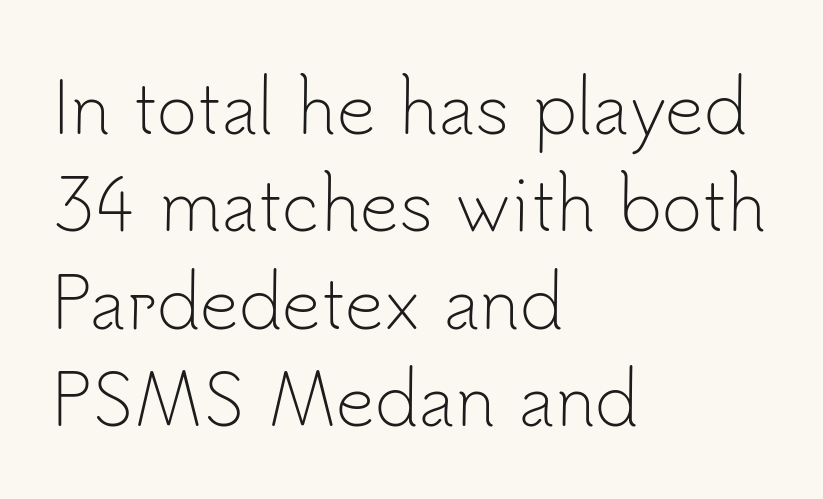
The image shows 69 px light sans-serif type, upright; set left-aligned, normal line spacing (1.41x), normal letter spacing, not underlined; low stroke contrast and a small x-height.
